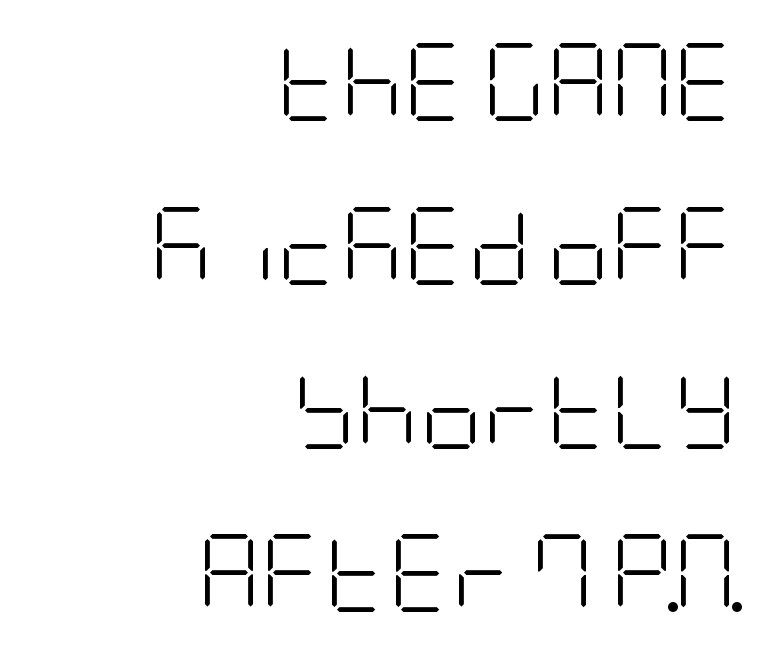
Reading down the column, the eye jumps a long way to each next line. This sample uses plain, unmodified letter spacing. Classification — sans serif. No word sits above an underline.
